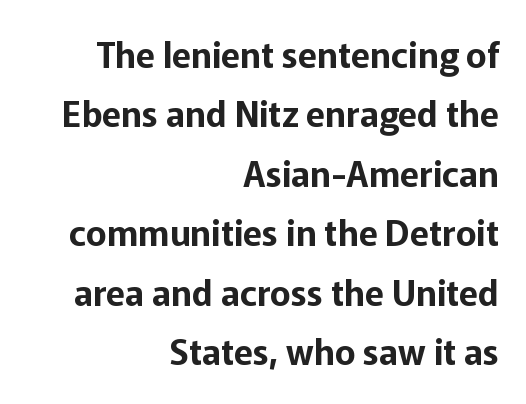
{"serif": "no", "italic": "no", "width": "normal", "stroke_contrast": "low", "x_height": "medium", "monospaced": "no", "underline": "no", "align": "right", "line_spacing": "normal", "line_spacing_ratio": 1.7, "letter_spacing": "normal", "letter_spacing_em": 0.0, "glyph_px": 35}
